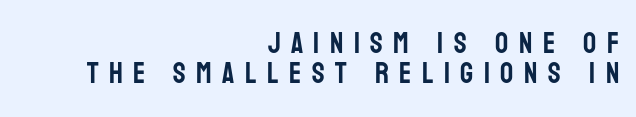
Q: Is the text italic (slanted)? A: No, it is upright.
Q: Is the typeface a serif or a sans-serif typeface? A: Sans-serif.
Q: Is the text underlined? A: No.
Q: How is the paragraph aligned? A: Right-aligned.
Q: Is the spacing between letters normal or unusually wide? A: Unusually wide.
Q: Is the spacing between lines tight, normal or loose? A: Tight.
Q: Width (condensed, normal, or wide)? A: Condensed.
Q: Stroke contrast? A: Low.
Q: x-height? A: Large.
Q: Monospaced? A: No.
